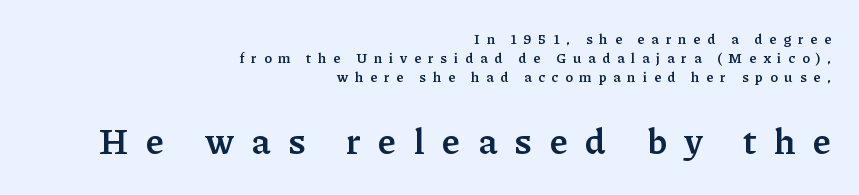
Q: Is the text bold? A: Yes.
Q: Is the text italic (slanted)? A: No, it is upright.
Q: Is the typeface a serif or a sans-serif typeface? A: Serif.
Q: Is the text underlined? A: No.
Q: How is the paragraph aligned? A: Right-aligned.
Q: Is the spacing between letters normal or unusually wide? A: Unusually wide.
Q: Is the spacing between lines tight, normal or loose? A: Normal.
Q: Which block of text is set in a larger size, the first (top) or the second (bottom)? A: The second (bottom) one.
Q: Width (condensed, normal, or wide)? A: Normal.
Q: Stroke contrast? A: Low.
Q: x-height? A: Medium.
Q: Monospaced? A: No.
